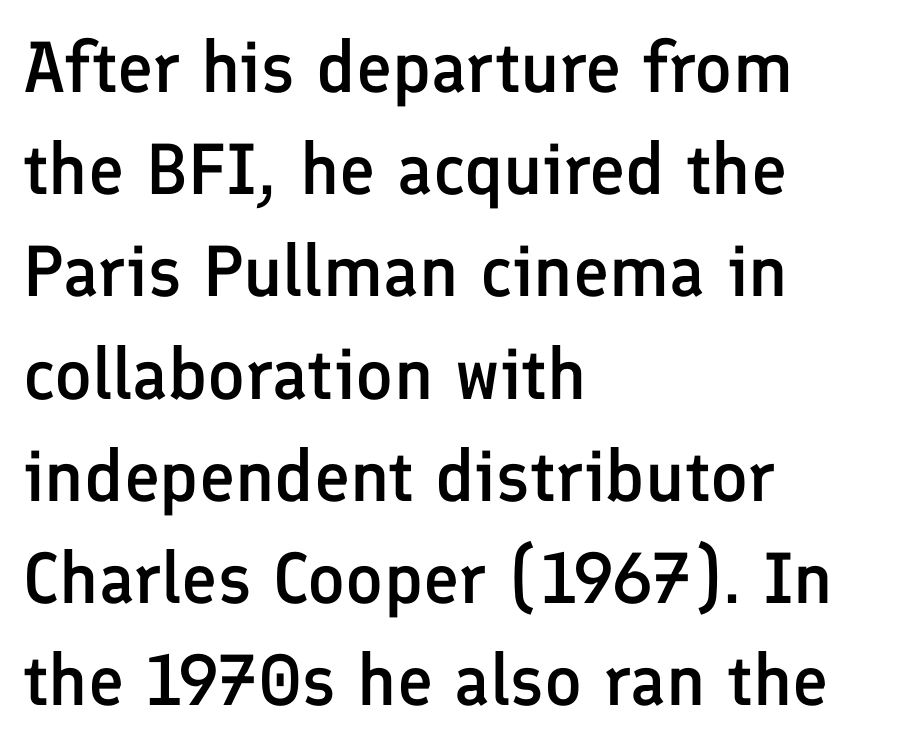
{"serif": "no", "italic": "no", "bold": "semi", "weight": "semibold", "width": "normal", "stroke_contrast": "low", "x_height": "medium", "monospaced": "no", "underline": "no", "align": "left", "line_spacing": "normal", "line_spacing_ratio": 1.42, "letter_spacing": "normal", "letter_spacing_em": 0.0, "glyph_px": 72}
